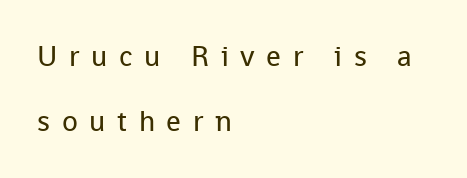
Q: Is the text bold? A: No.
Q: Is the text italic (slanted)? A: No, it is upright.
Q: Is the typeface a serif or a sans-serif typeface? A: Sans-serif.
Q: Is the text underlined? A: No.
Q: How is the paragraph aligned? A: Left-aligned.
Q: Is the spacing between letters normal or unusually wide? A: Unusually wide.
Q: Is the spacing between lines tight, normal or loose? A: Loose.
Q: Width (condensed, normal, or wide)? A: Normal.
Q: Stroke contrast? A: Low.
Q: x-height? A: Medium.
Q: Monospaced? A: No.
